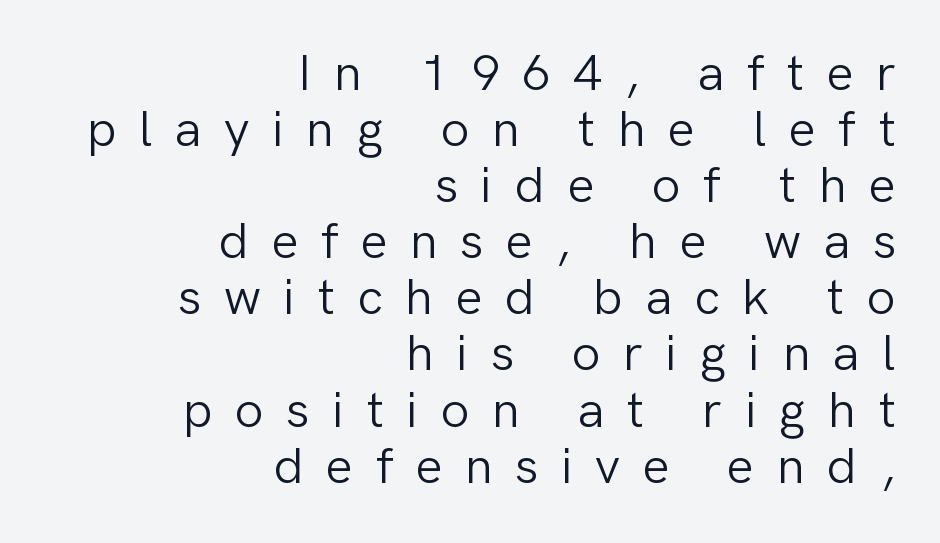
Regarding leading, the lines here are crowded together. The gaps between neighbouring characters are conspicuously large. Decoration check: the copy has no underline. The type sits square on the baseline with zero lean. Think of a printed novel: that variable character pitch is what you see here. Does the type have serifs? No, each stem ends abruptly.
